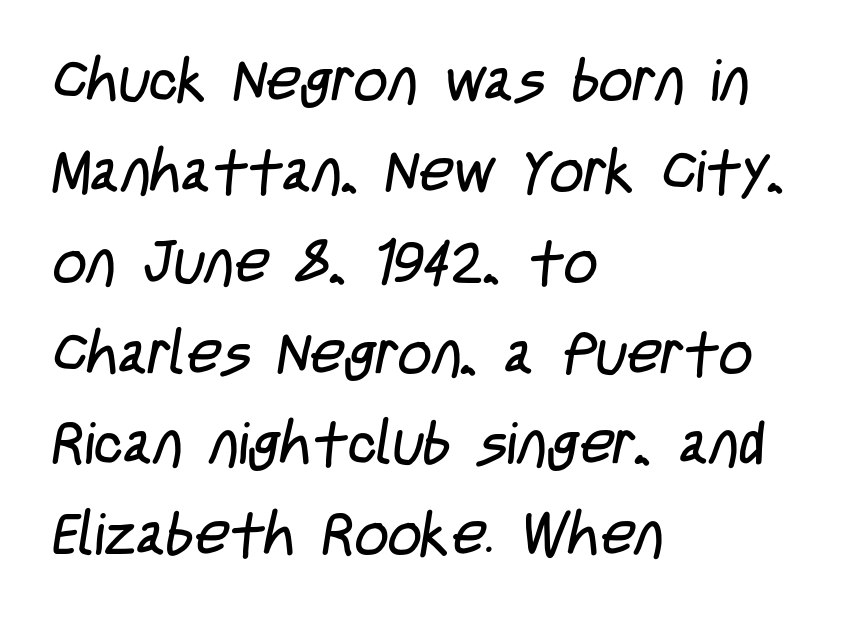
{"serif": "no", "bold": "no", "weight": "regular", "width": "condensed", "stroke_contrast": "low", "x_height": "large", "monospaced": "no", "underline": "no", "align": "left", "line_spacing": "normal", "line_spacing_ratio": 1.54, "letter_spacing": "normal", "letter_spacing_em": 0.0, "glyph_px": 59}
